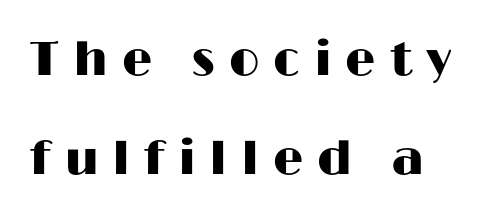
The image shows 48 px wide sans-serif type, upright; set loose line spacing (2.06x), unusually wide letter spacing (+0.29 em), not underlined; high stroke contrast and a medium x-height.
